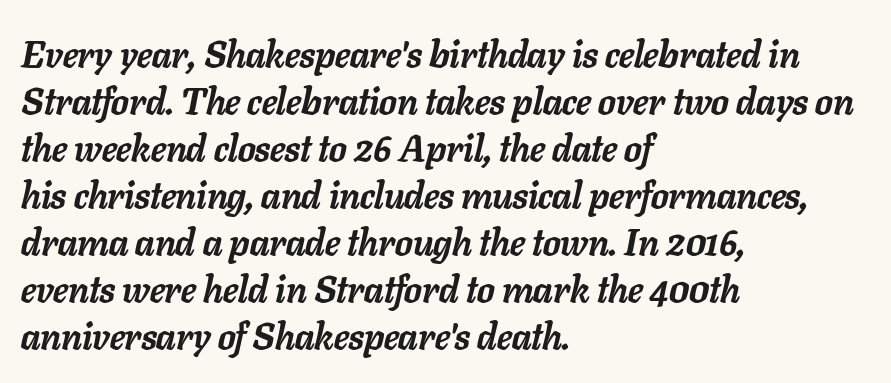
{"italic": "yes", "lean": "right", "slant_degrees": 11, "bold": "yes", "weight": "semibold", "width": "normal", "stroke_contrast": "low", "x_height": "medium", "monospaced": "no", "underline": "no", "align": "left", "line_spacing": "normal", "line_spacing_ratio": 1.27, "letter_spacing": "normal", "letter_spacing_em": 0.0, "glyph_px": 37}
